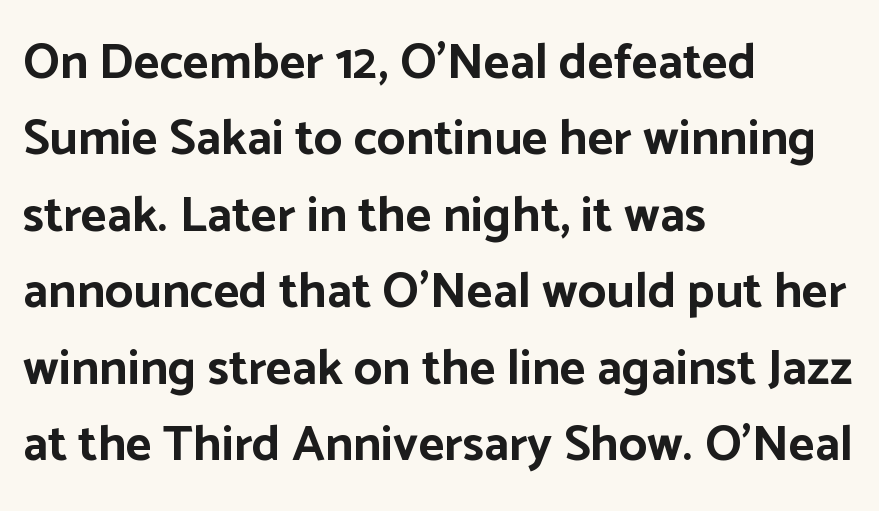
Q: Is the text bold? A: Yes.
Q: Is the text italic (slanted)? A: No, it is upright.
Q: Is the typeface a serif or a sans-serif typeface? A: Sans-serif.
Q: Is the text underlined? A: No.
Q: How is the paragraph aligned? A: Left-aligned.
Q: Is the spacing between letters normal or unusually wide? A: Normal.
Q: Is the spacing between lines tight, normal or loose? A: Normal.
Q: Width (condensed, normal, or wide)? A: Normal.
Q: Stroke contrast? A: Low.
Q: x-height? A: Medium.
Q: Monospaced? A: No.
